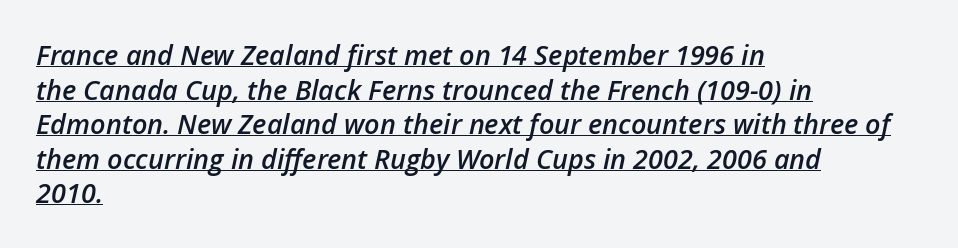
Q: Is the text bold? A: Semi-bold.
Q: Is the text italic (slanted)? A: Yes, it leans right by about 12 degrees.
Q: Is the text underlined? A: Yes.
Q: How is the paragraph aligned? A: Left-aligned.
Q: Is the spacing between letters normal or unusually wide? A: Normal.
Q: Is the spacing between lines tight, normal or loose? A: Normal.
